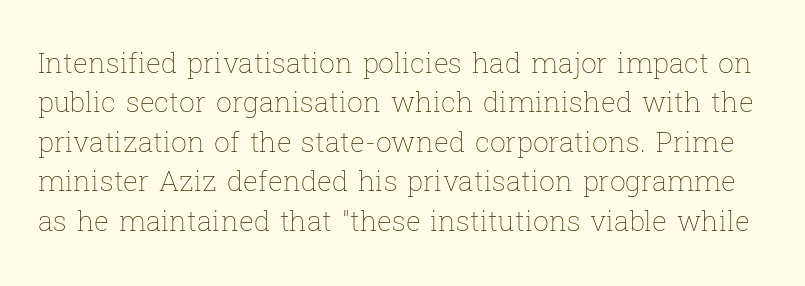
The line texture is even and compact thanks to regular tracking. Think of a printed novel: that variable character pitch is what you see here. Type without underlining. The letters stand upright; this is a roman face. Does the leading feel generous? No, just average.
